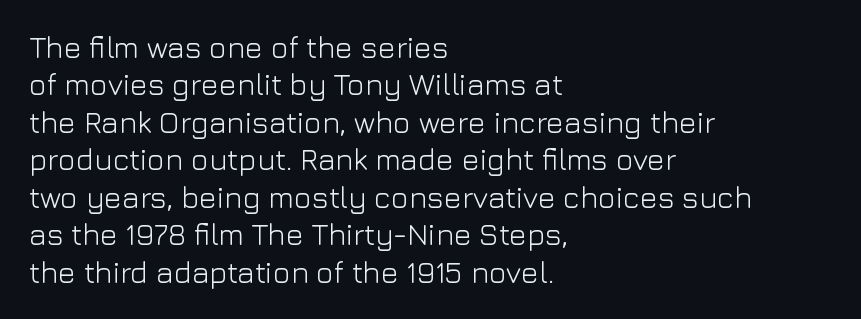
The image shows 30 px light sans-serif type, upright; set left-aligned, normal line spacing (1.25x), normal letter spacing, not underlined; low stroke contrast and a medium x-height.
